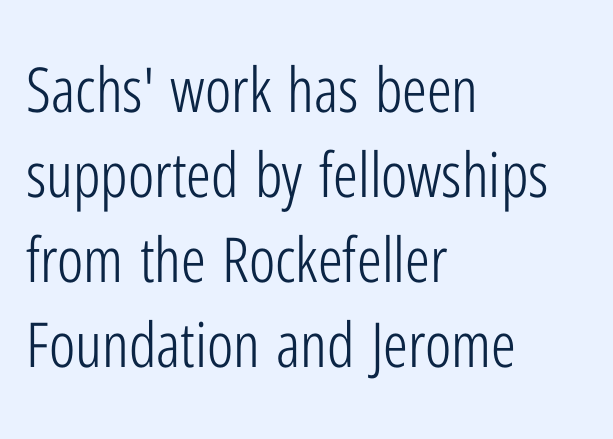
Q: Is the text bold? A: No.
Q: Is the text italic (slanted)? A: No, it is upright.
Q: Is the typeface a serif or a sans-serif typeface? A: Sans-serif.
Q: Is the text underlined? A: No.
Q: How is the paragraph aligned? A: Left-aligned.
Q: Is the spacing between letters normal or unusually wide? A: Normal.
Q: Is the spacing between lines tight, normal or loose? A: Normal.
Q: Width (condensed, normal, or wide)? A: Condensed.
Q: Stroke contrast? A: Low.
Q: x-height? A: Medium.
Q: Monospaced? A: No.
